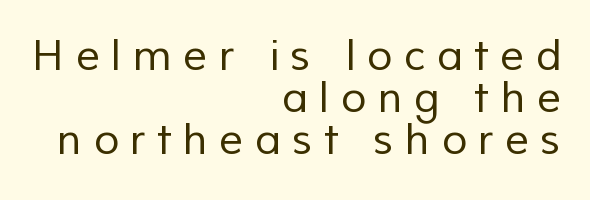
{"serif": "no", "bold": "no", "weight": "regular", "width": "normal", "stroke_contrast": "low", "x_height": "medium", "monospaced": "no", "underline": "no", "align": "right", "line_spacing": "tight", "line_spacing_ratio": 1.0, "letter_spacing": "wide", "letter_spacing_em": 0.27, "glyph_px": 42}
